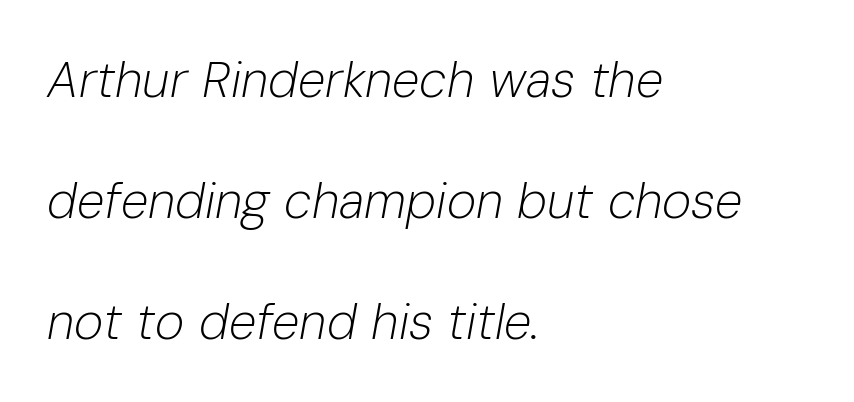
Letters have the restrained weight of plain body copy at most. Descender tails drop into unmarked territory. A typesetter would call this leading open, well beyond the default. The text carries the slant typical of an italic or oblique font.
